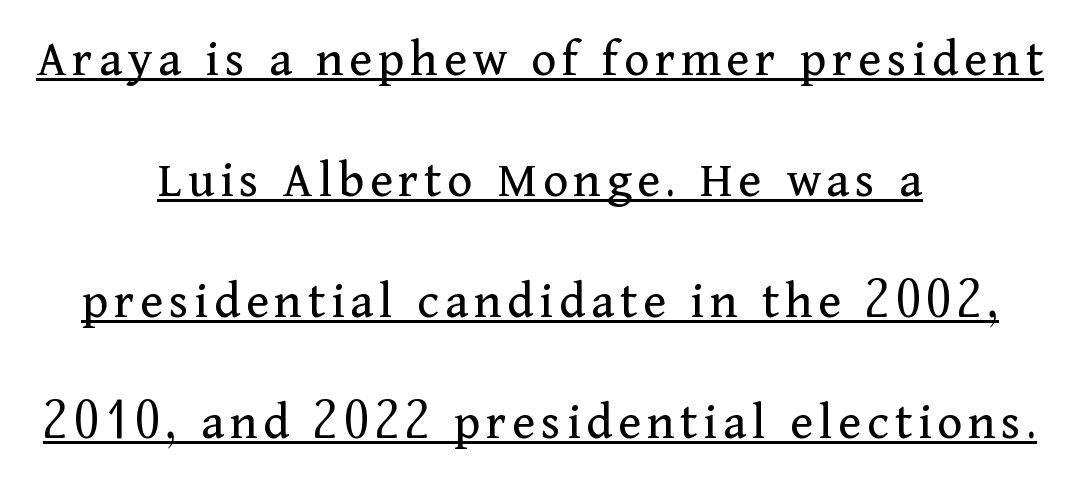
Q: Is the text bold? A: No.
Q: Is the text italic (slanted)? A: No, it is upright.
Q: Is the typeface a serif or a sans-serif typeface? A: Serif.
Q: Is the text underlined? A: Yes.
Q: How is the paragraph aligned? A: Centered.
Q: Is the spacing between lines tight, normal or loose? A: Loose.
Q: Width (condensed, normal, or wide)? A: Normal.
Q: Stroke contrast? A: Medium.
Q: x-height? A: Medium.
Q: Monospaced? A: No.
